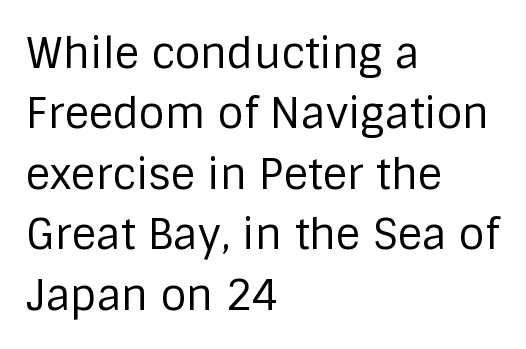
The image shows 42 px regular-weight sans-serif type, upright; set left-aligned, normal line spacing (1.44x), normal letter spacing, not underlined; low stroke contrast and a large x-height.
